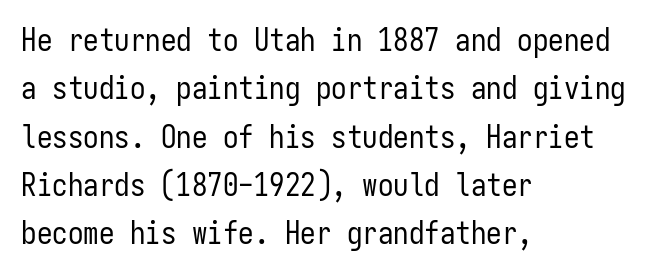
No chunkiness to these letters — they're not bold. Tracking value appears to be zero — textbook default spacing. Clear beneath every line of the passage. Upright lettering throughout. Every row of glyphs begins at an identical x-position on the left. Whoever set this chose a conventional vertical rhythm.
